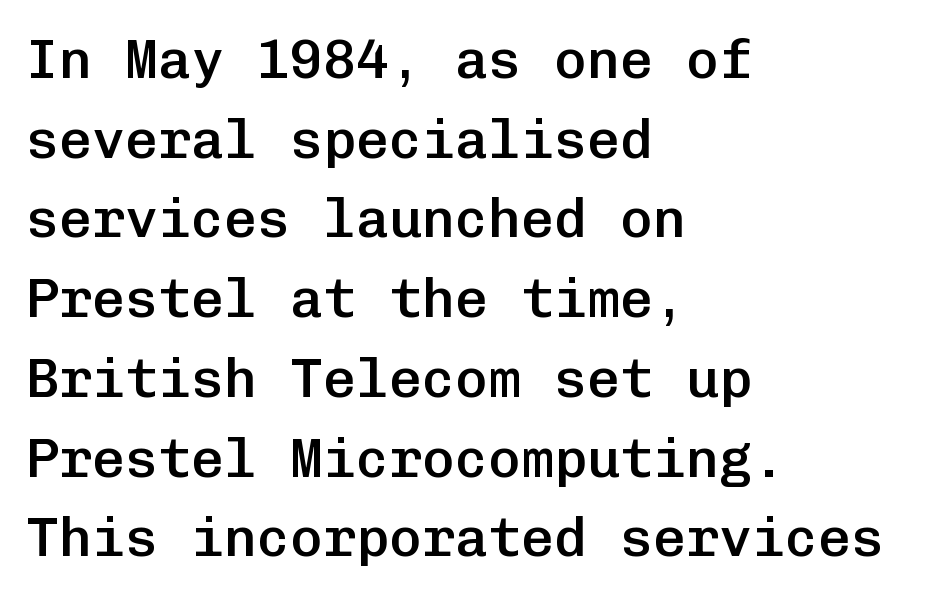
Q: Is the text bold? A: Semi-bold.
Q: Is the text italic (slanted)? A: No, it is upright.
Q: Is the typeface a serif or a sans-serif typeface? A: Sans-serif.
Q: Is the text underlined? A: No.
Q: How is the paragraph aligned? A: Left-aligned.
Q: Is the spacing between letters normal or unusually wide? A: Normal.
Q: Is the spacing between lines tight, normal or loose? A: Normal.
Q: Width (condensed, normal, or wide)? A: Normal.
Q: Stroke contrast? A: Low.
Q: x-height? A: Medium.
Q: Monospaced? A: Yes.
